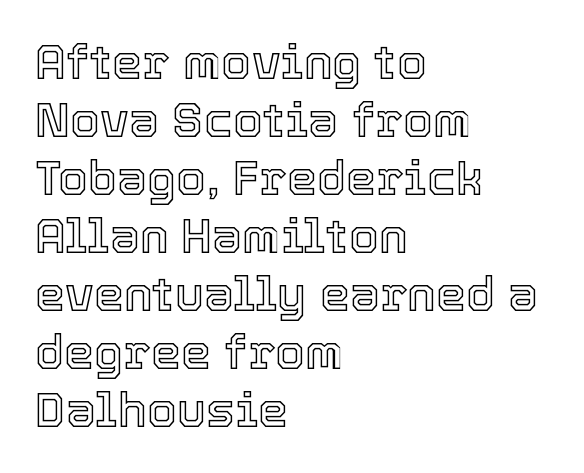
{"italic": "no", "width": "normal", "x_height": "medium", "monospaced": "no", "underline": "no", "align": "left", "line_spacing_ratio": 1.21, "letter_spacing": "normal", "letter_spacing_em": 0.0, "glyph_px": 48}
